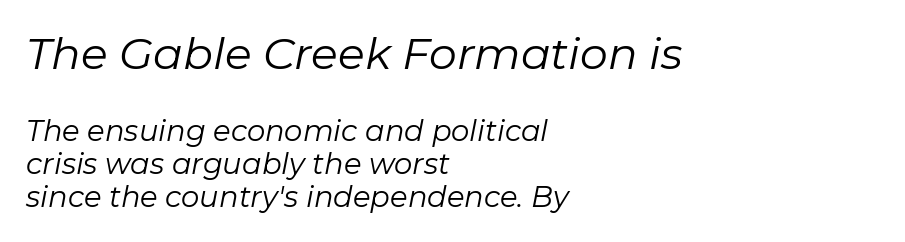
The image shows 44 px regular-weight type, italic (leaning right); set left-aligned, tight line spacing (1.15x), normal letter spacing, not underlined; the first (top) block is 1.52x larger; low stroke contrast and a medium x-height.
